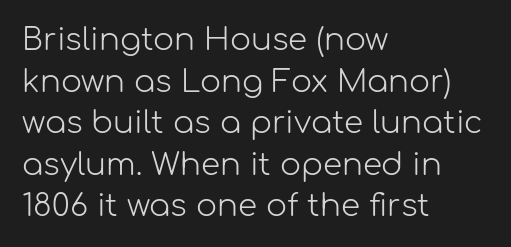
The image shows 31 px light sans-serif type, upright; set left-aligned, normal line spacing (1.34x), normal letter spacing, not underlined; low stroke contrast and a medium x-height.
